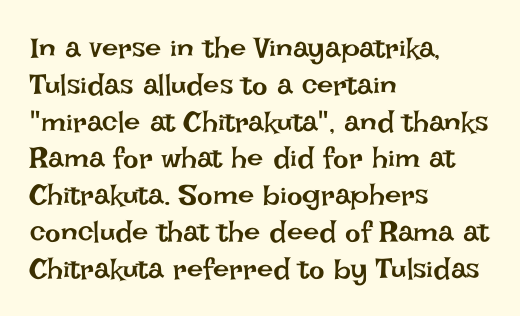
{"italic": "no", "bold": "no", "weight": "regular", "width": "normal", "stroke_contrast": "low", "x_height": "large", "monospaced": "no", "underline": "no", "align": "left", "line_spacing": "normal", "line_spacing_ratio": 1.27, "letter_spacing": "normal", "letter_spacing_em": 0.0, "glyph_px": 29}
